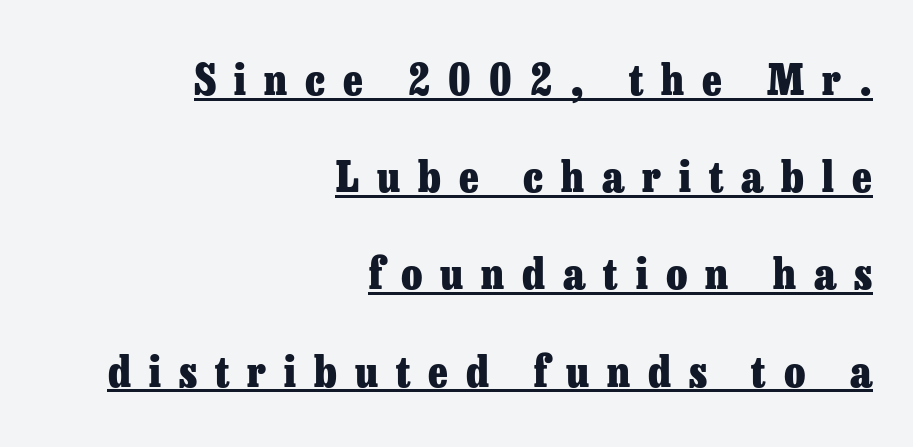
Q: Is the text bold? A: Yes.
Q: Is the text italic (slanted)? A: No, it is upright.
Q: Is the typeface a serif or a sans-serif typeface? A: Serif.
Q: Is the text underlined? A: Yes.
Q: How is the paragraph aligned? A: Right-aligned.
Q: Is the spacing between letters normal or unusually wide? A: Unusually wide.
Q: Is the spacing between lines tight, normal or loose? A: Loose.
Q: Width (condensed, normal, or wide)? A: Normal.
Q: Stroke contrast? A: Low.
Q: x-height? A: Medium.
Q: Monospaced? A: No.
